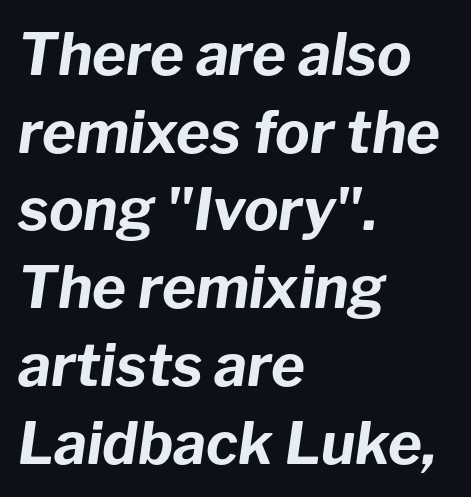
Q: Is the text bold? A: Yes.
Q: Is the text italic (slanted)? A: Yes, it leans right by about 8 degrees.
Q: Is the text underlined? A: No.
Q: How is the paragraph aligned? A: Left-aligned.
Q: Is the spacing between letters normal or unusually wide? A: Normal.
Q: Is the spacing between lines tight, normal or loose? A: Normal.
Q: Width (condensed, normal, or wide)? A: Normal.
Q: Stroke contrast? A: Low.
Q: x-height? A: Medium.
Q: Monospaced? A: No.
